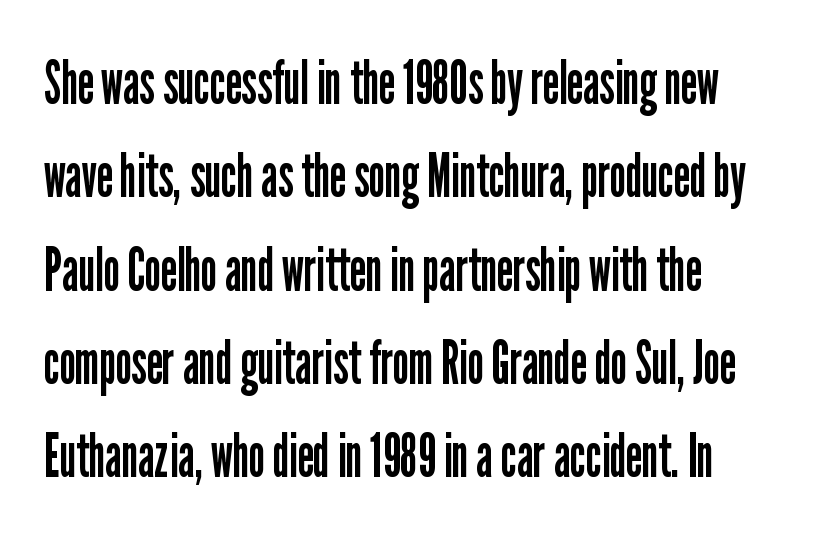
{"serif": "no", "italic": "no", "bold": "no", "weight": "regular", "width": "condensed", "stroke_contrast": "low", "x_height": "medium", "monospaced": "no", "underline": "no", "line_spacing": "normal", "line_spacing_ratio": 1.53, "letter_spacing": "normal", "letter_spacing_em": 0.0, "glyph_px": 61}
